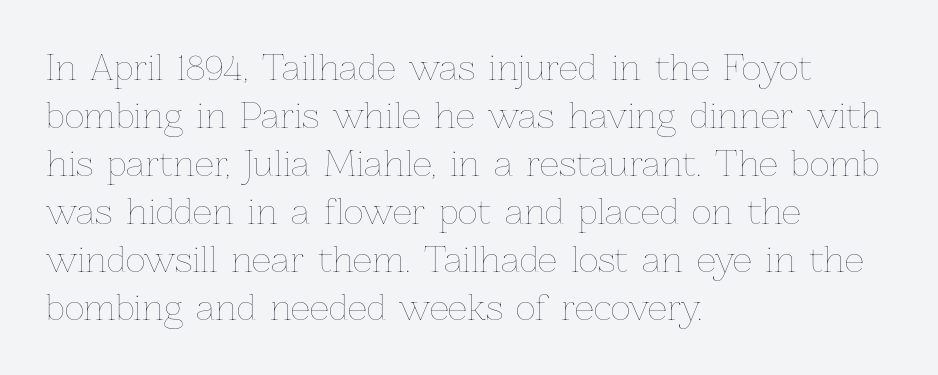
{"italic": "no", "bold": "no", "weight": "thin", "width": "normal", "stroke_contrast": "low", "x_height": "medium", "monospaced": "no", "underline": "no", "align": "left", "line_spacing": "normal", "line_spacing_ratio": 1.41, "letter_spacing": "normal", "letter_spacing_em": 0.0, "glyph_px": 34}
